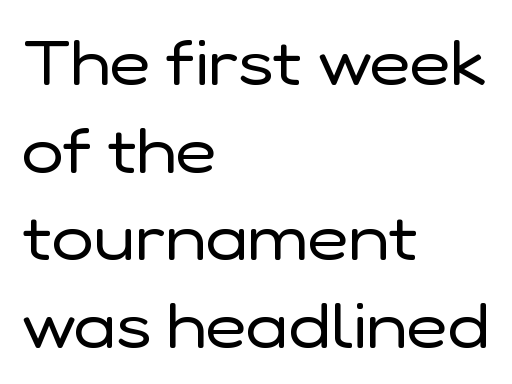
Q: Is the text bold? A: No.
Q: Is the text italic (slanted)? A: No, it is upright.
Q: Is the typeface a serif or a sans-serif typeface? A: Sans-serif.
Q: Is the text underlined? A: No.
Q: How is the paragraph aligned? A: Left-aligned.
Q: Is the spacing between letters normal or unusually wide? A: Normal.
Q: Is the spacing between lines tight, normal or loose? A: Normal.
Q: Width (condensed, normal, or wide)? A: Normal.
Q: Stroke contrast? A: Low.
Q: x-height? A: Medium.
Q: Monospaced? A: No.
